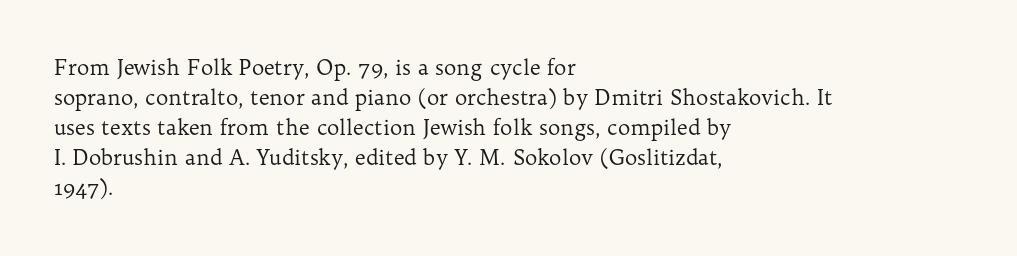
Compared with typical body copy, the letter spacing here is the same. The text block is weighted toward the left margin, trailing off unevenly rightward. The foot of each line stays bare and open. Evenly set lines give the paragraph a standard silhouette. Stroke thickness stays within the range of a standard reading face or lighter.
